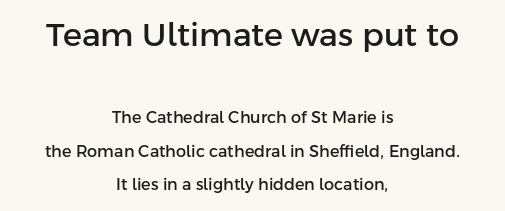
Q: Is the text italic (slanted)? A: No, it is upright.
Q: Is the typeface a serif or a sans-serif typeface? A: Sans-serif.
Q: Is the text underlined? A: No.
Q: How is the paragraph aligned? A: Centered.
Q: Is the spacing between letters normal or unusually wide? A: Normal.
Q: Is the spacing between lines tight, normal or loose? A: Loose.
Q: Which block of text is set in a larger size, the first (top) or the second (bottom)? A: The first (top) one.
Q: Width (condensed, normal, or wide)? A: Normal.
Q: Stroke contrast? A: Low.
Q: x-height? A: Medium.
Q: Monospaced? A: No.
